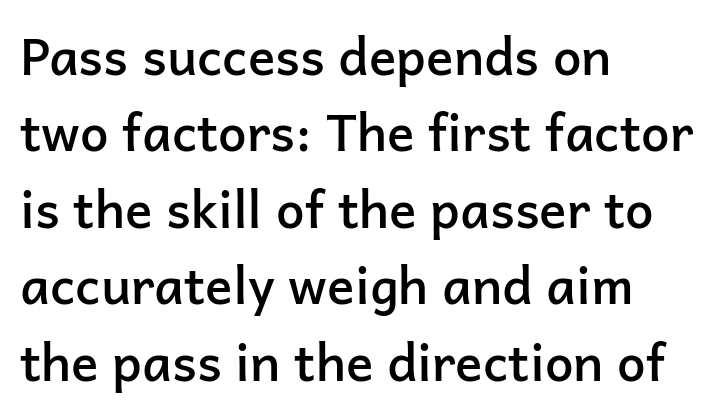
The image shows 51 px semibold sans-serif type, upright; set left-aligned, normal line spacing (1.5x), normal letter spacing, not underlined; low stroke contrast and a medium x-height.
